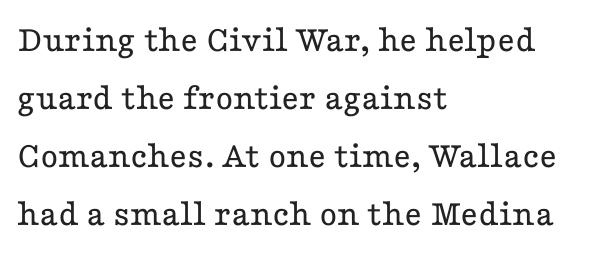
{"serif": "yes", "italic": "no", "bold": "no", "weight": "regular", "width": "wide", "stroke_contrast": "low", "x_height": "medium", "monospaced": "no", "underline": "no", "align": "left", "line_spacing": "normal", "line_spacing_ratio": 1.53, "letter_spacing": "normal", "letter_spacing_em": 0.0, "glyph_px": 38}
